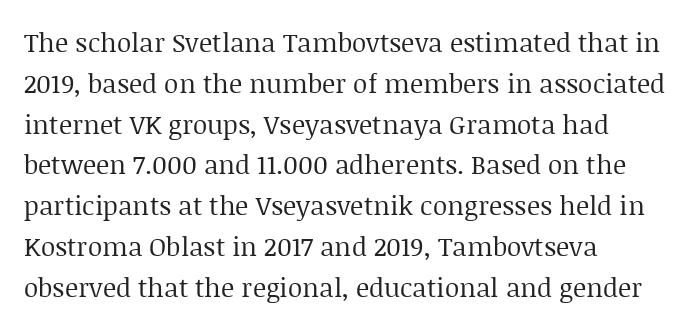
Q: Is the text bold? A: No.
Q: Is the text italic (slanted)? A: No, it is upright.
Q: Is the text underlined? A: No.
Q: How is the paragraph aligned? A: Left-aligned.
Q: Is the spacing between letters normal or unusually wide? A: Normal.
Q: Is the spacing between lines tight, normal or loose? A: Normal.
